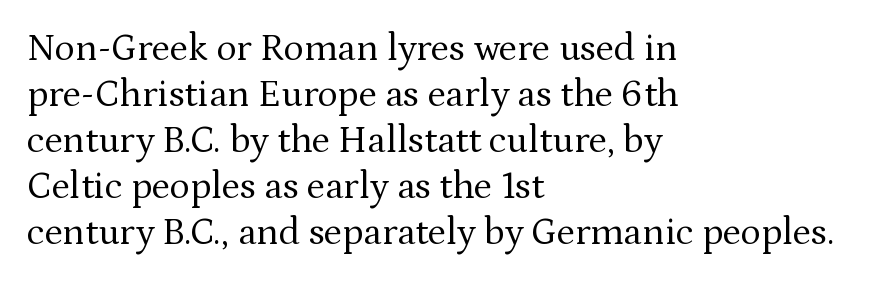
Q: Is the text bold? A: No.
Q: Is the text italic (slanted)? A: No, it is upright.
Q: Is the typeface a serif or a sans-serif typeface? A: Serif.
Q: Is the text underlined? A: No.
Q: How is the paragraph aligned? A: Left-aligned.
Q: Is the spacing between letters normal or unusually wide? A: Normal.
Q: Width (condensed, normal, or wide)? A: Normal.
Q: Stroke contrast? A: Medium.
Q: x-height? A: Medium.
Q: Monospaced? A: No.
